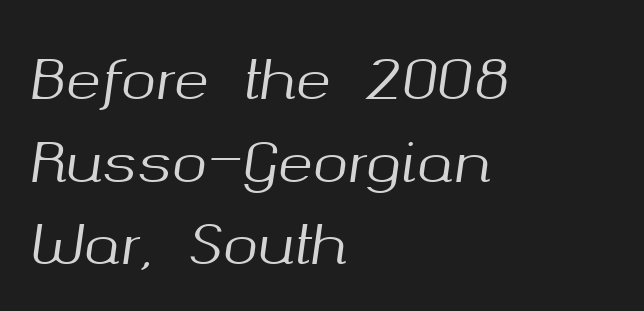
The image shows 53 px text type, italic (leaning right); set left-aligned, normal line spacing (1.56x), normal letter spacing, not underlined; medium stroke contrast and a medium x-height.
